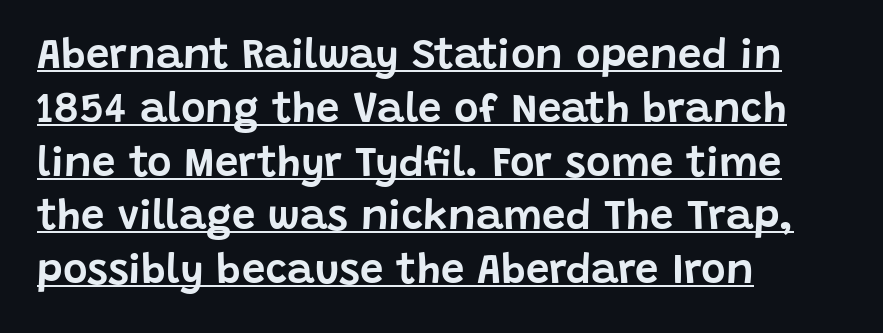
The font's upright variant was chosen for this text. Is this a sans? Yes — the strokes have no serifs. Does extra space separate the letters? No, they use regular spacing. Does a line run under the words? Yes, clearly.
